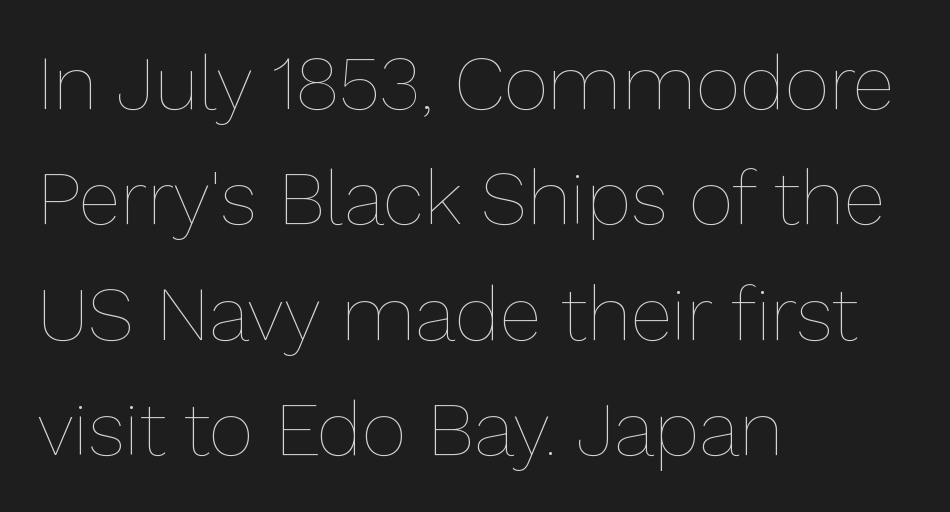
Spacing between characters is what you'd get straight out of the box. Horizontal alignment here is leftward, the default for most running prose. The specimen reads as upright at a glance. A typesetter would call this leading conventional body-copy spacing.
